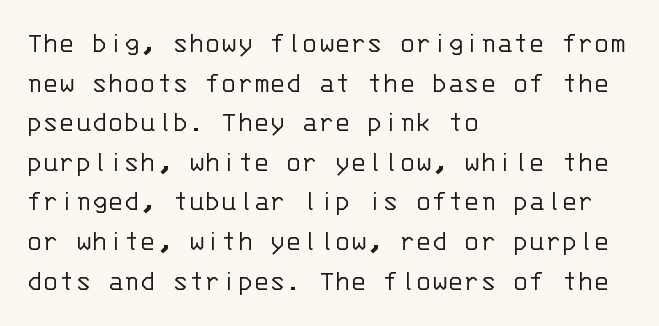
Q: Is the text bold? A: No.
Q: Is the text italic (slanted)? A: No, it is upright.
Q: Is the typeface a serif or a sans-serif typeface? A: Sans-serif.
Q: Is the text underlined? A: No.
Q: How is the paragraph aligned? A: Left-aligned.
Q: Is the spacing between letters normal or unusually wide? A: Normal.
Q: Is the spacing between lines tight, normal or loose? A: Normal.
Q: Width (condensed, normal, or wide)? A: Normal.
Q: Stroke contrast? A: Low.
Q: x-height? A: Large.
Q: Monospaced? A: Yes.
